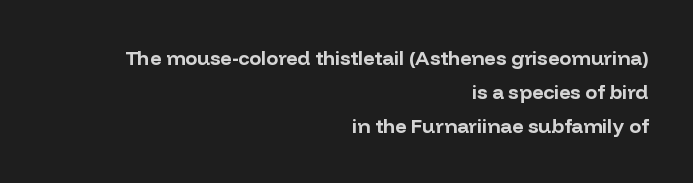
The image shows 20 px bold type, upright; set right-aligned, normal line spacing (1.69x), normal letter spacing, not underlined.
